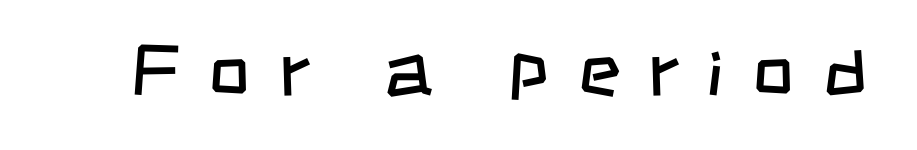
Q: Is the text bold? A: No.
Q: Is the typeface a serif or a sans-serif typeface? A: Sans-serif.
Q: Is the text underlined? A: No.
Q: Is the spacing between letters normal or unusually wide? A: Unusually wide.
Q: Width (condensed, normal, or wide)? A: Condensed.
Q: Stroke contrast? A: Low.
Q: x-height? A: Large.
Q: Monospaced? A: No.
